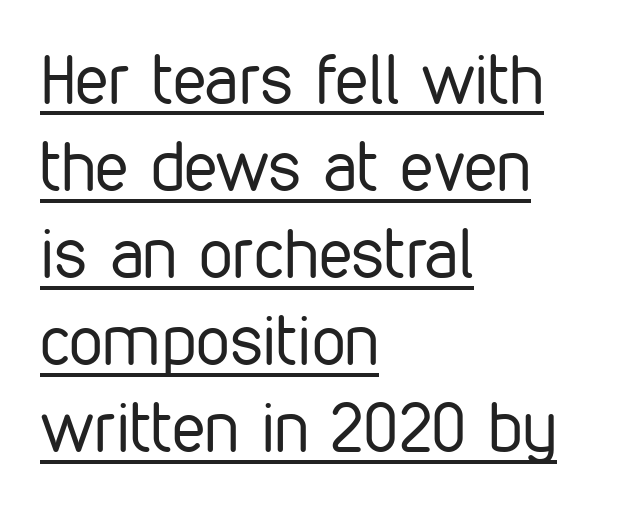
The image shows 68 px regular-weight, condensed sans-serif type, upright; set left-aligned, normal line spacing (1.28x), normal letter spacing, underlined; low stroke contrast and a medium x-height.
